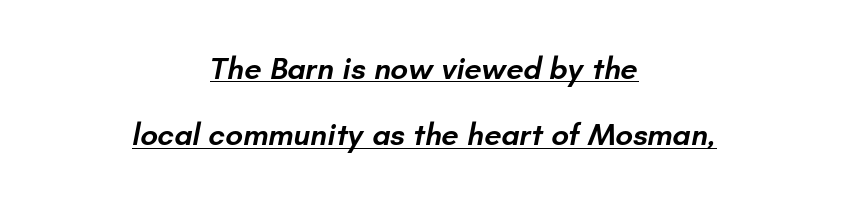
Q: Is the text bold? A: Semi-bold.
Q: Is the typeface a serif or a sans-serif typeface? A: Sans-serif.
Q: Is the text underlined? A: Yes.
Q: How is the paragraph aligned? A: Centered.
Q: Is the spacing between letters normal or unusually wide? A: Normal.
Q: Is the spacing between lines tight, normal or loose? A: Loose.
Q: Width (condensed, normal, or wide)? A: Normal.
Q: Stroke contrast? A: Low.
Q: x-height? A: Small.
Q: Monospaced? A: No.
